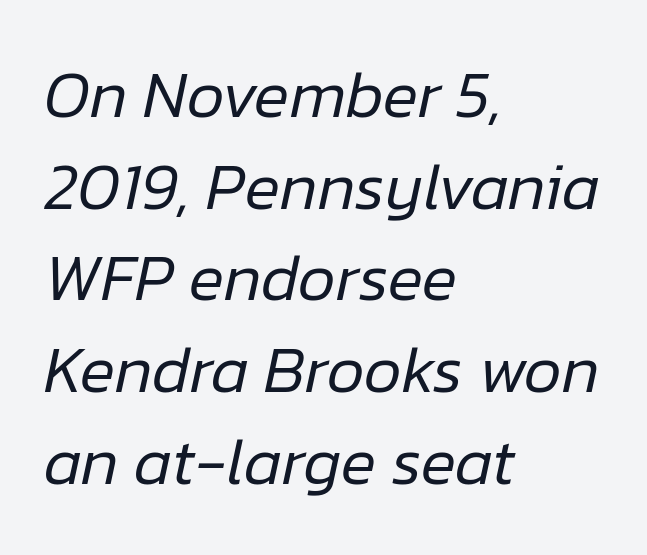
The glyphs look as if they've been sheared to an angle. The strokes are not fattened; the text isn't bold. Do the characters align in a grid? No, the font is proportional. Leading: standard.
